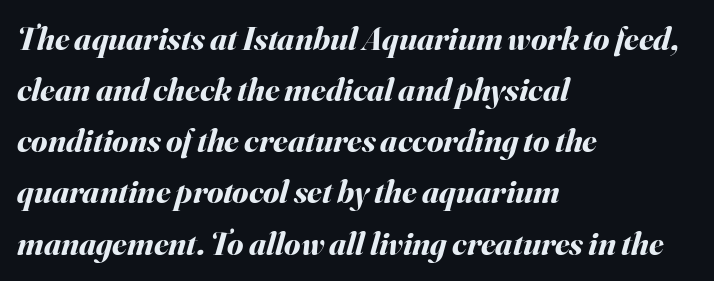
{"italic": "yes", "lean": "right", "slant_degrees": 16, "bold": "yes", "weight": "bold", "width": "normal", "stroke_contrast": "medium", "x_height": "small", "monospaced": "no", "underline": "no", "align": "left", "line_spacing": "normal", "line_spacing_ratio": 1.55, "letter_spacing": "normal", "letter_spacing_em": 0.0, "glyph_px": 33}
